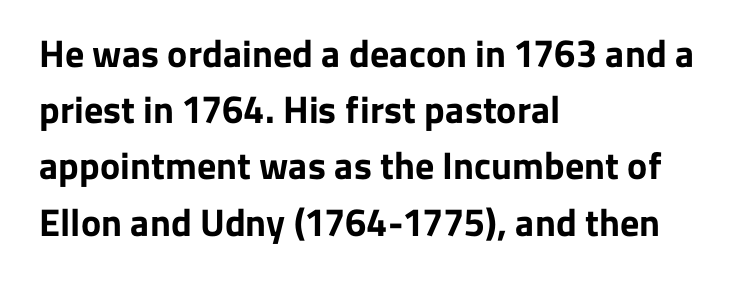
Honestly, the row spacing looks completely unremarkable. No feet cap the strokes, marking this as sans-serif type. Proportional: the letters do not fall into vertical columns. Just letters on the line, the space beneath them empty. The paragraph has a hard left edge and a soft right edge. Posture: straight, roman, zero tilt.
